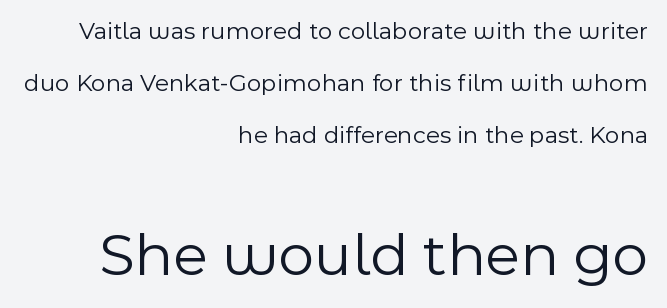
Q: Is the text bold? A: No.
Q: Is the text italic (slanted)? A: No, it is upright.
Q: Is the typeface a serif or a sans-serif typeface? A: Sans-serif.
Q: Is the text underlined? A: No.
Q: How is the paragraph aligned? A: Right-aligned.
Q: Is the spacing between letters normal or unusually wide? A: Normal.
Q: Is the spacing between lines tight, normal or loose? A: Loose.
Q: Which block of text is set in a larger size, the first (top) or the second (bottom)? A: The second (bottom) one.
Q: Width (condensed, normal, or wide)? A: Normal.
Q: x-height? A: Medium.
Q: Monospaced? A: No.
